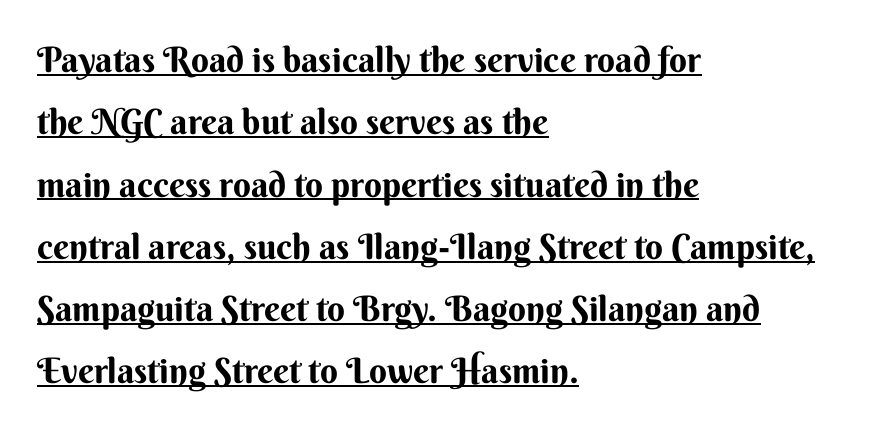
{"serif": "no", "italic": "no", "width": "normal", "stroke_contrast": "medium", "x_height": "small", "monospaced": "no", "underline": "yes", "align": "left", "line_spacing_ratio": 1.78, "letter_spacing": "normal", "letter_spacing_em": 0.0, "glyph_px": 35}
